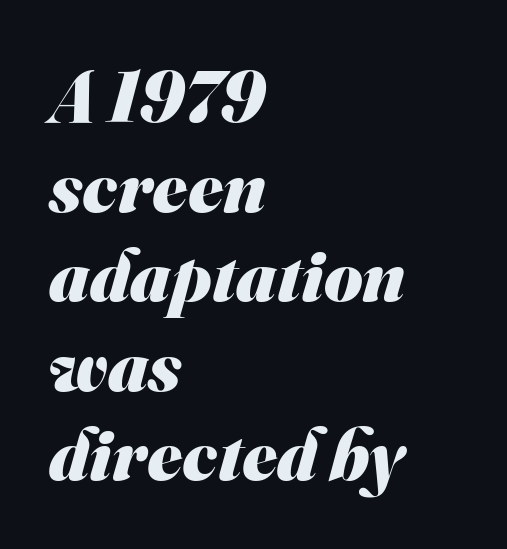
{"serif": "no", "bold": "yes", "weight": "heavy", "width": "normal", "stroke_contrast": "medium", "x_height": "small", "monospaced": "no", "underline": "no", "align": "left", "line_spacing_ratio": 1.21, "letter_spacing": "normal", "letter_spacing_em": 0.0, "glyph_px": 74}
